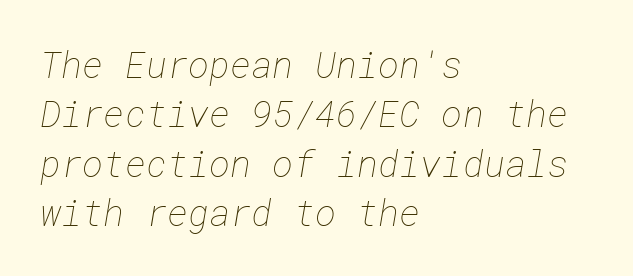
The image shows 36 px thin type; set left-aligned, normal line spacing (1.37x), normal letter spacing, not underlined; low stroke contrast and a medium x-height.
